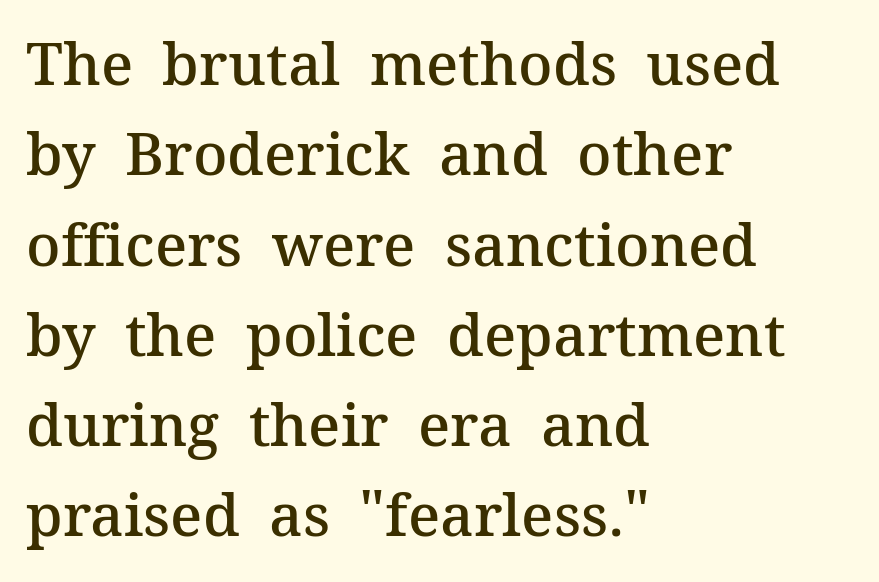
A roman cut, with each character standing at attention. I'd call this a serif setting — the letters wear small feet. Emphasis by weight is partial: semibold. Each letter keeps its own natural width here, so spacing adapts to shape. The strip under each line holds only bare page. Tracking value appears to be zero — textbook default spacing.
